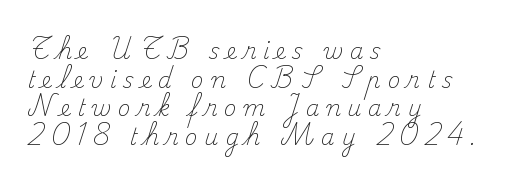
Q: Is the text bold? A: No.
Q: Is the text italic (slanted)? A: Yes.
Q: Is the text underlined? A: No.
Q: How is the paragraph aligned? A: Left-aligned.
Q: Is the spacing between letters normal or unusually wide? A: Unusually wide.
Q: Is the spacing between lines tight, normal or loose? A: Normal.
